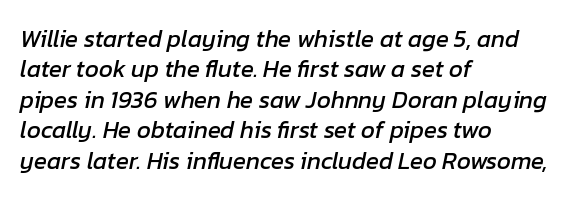
Q: Is the text italic (slanted)? A: Yes, it leans right by about 12 degrees.
Q: Is the text underlined? A: No.
Q: How is the paragraph aligned? A: Left-aligned.
Q: Is the spacing between letters normal or unusually wide? A: Normal.
Q: Is the spacing between lines tight, normal or loose? A: Normal.
